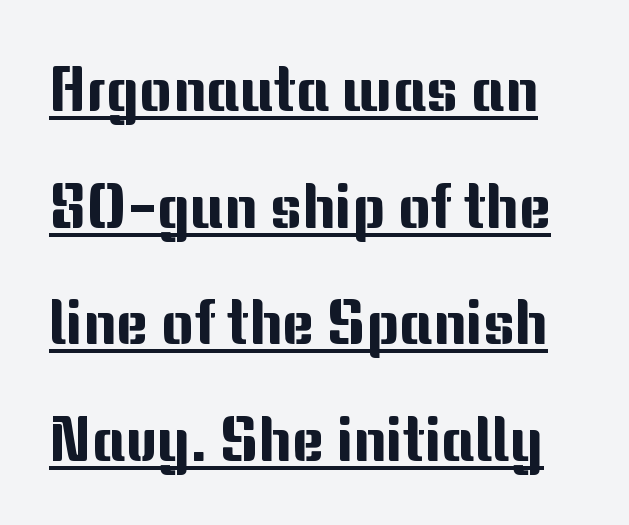
The image shows 62 px sans-serif type, upright; set line spacing 1.88x, normal letter spacing, underlined; medium stroke contrast and a medium x-height.
